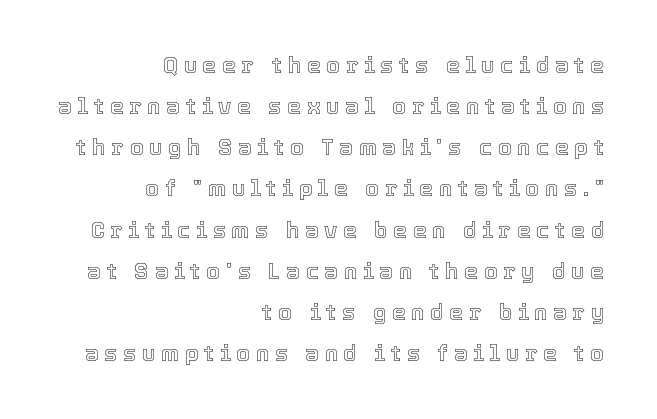
Q: Is the text italic (slanted)? A: No, it is upright.
Q: Is the text underlined? A: No.
Q: How is the paragraph aligned? A: Right-aligned.
Q: Is the spacing between letters normal or unusually wide? A: Unusually wide.
